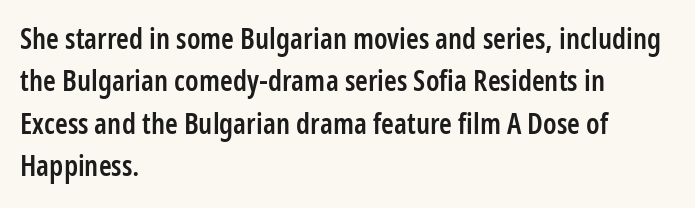
The image shows 29 px semibold, condensed sans-serif type, upright; set left-aligned, normal line spacing (1.46x), normal letter spacing, not underlined; low stroke contrast and a medium x-height.
